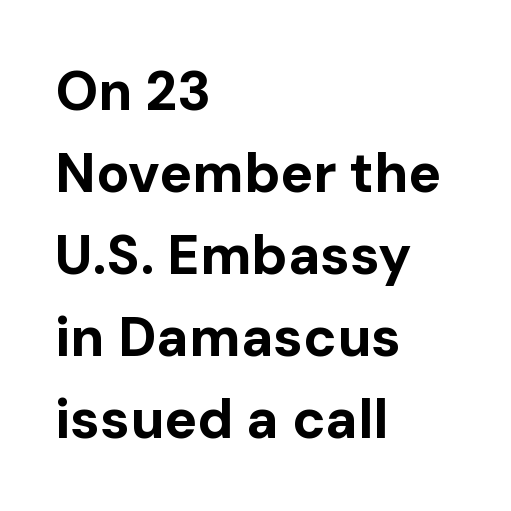
Q: Is the text bold? A: Yes.
Q: Is the text italic (slanted)? A: No, it is upright.
Q: Is the typeface a serif or a sans-serif typeface? A: Sans-serif.
Q: Is the text underlined? A: No.
Q: How is the paragraph aligned? A: Left-aligned.
Q: Is the spacing between letters normal or unusually wide? A: Normal.
Q: Is the spacing between lines tight, normal or loose? A: Normal.
Q: Width (condensed, normal, or wide)? A: Normal.
Q: Stroke contrast? A: Low.
Q: x-height? A: Medium.
Q: Monospaced? A: No.
